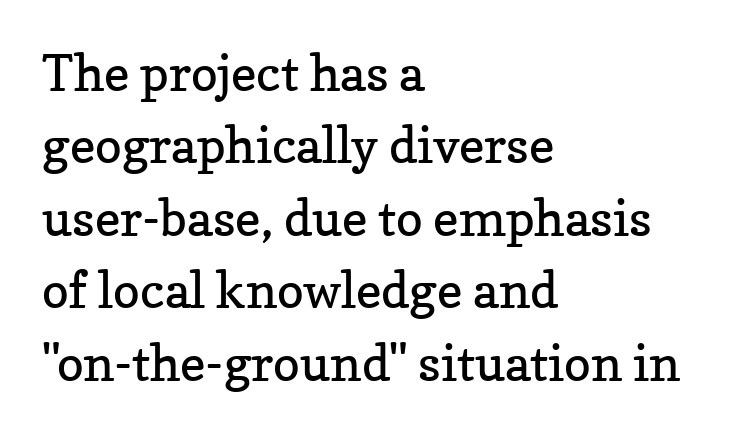
The image shows 50 px regular-weight serif type, upright; set left-aligned, normal line spacing (1.45x), normal letter spacing, not underlined; low stroke contrast and a medium x-height.
